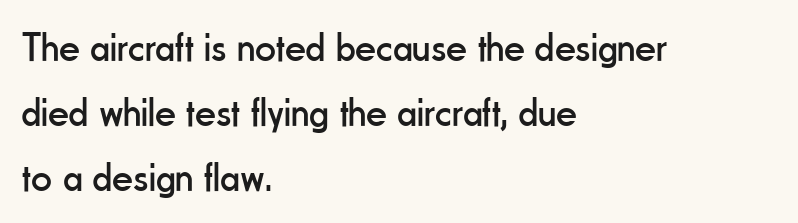
The lines in this sample share a left origin and differ only in where they stop. A sans-serif font was chosen for this passage. Reading down the column, the eye jumps a familiar distance to each next line. Each letter keeps its own natural width here, so spacing adapts to shape. The letters stand upright; this is a roman face.
